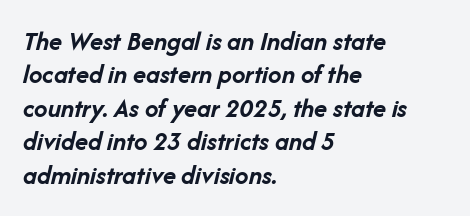
Q: Is the text bold? A: Yes.
Q: Is the text italic (slanted)? A: Yes, it leans right by about 14 degrees.
Q: Is the text underlined? A: No.
Q: How is the paragraph aligned? A: Left-aligned.
Q: Is the spacing between letters normal or unusually wide? A: Normal.
